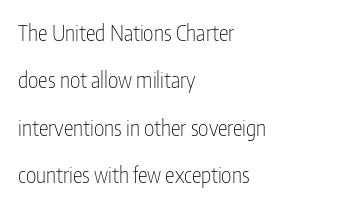
You could call the tracking neutral — neither tight nor loose. Airy leading. The text block is weighted toward the left margin, trailing off unevenly rightward. You can tell it's not italic because the verticals are truly vertical. Rule under the text: the space is simply empty.
